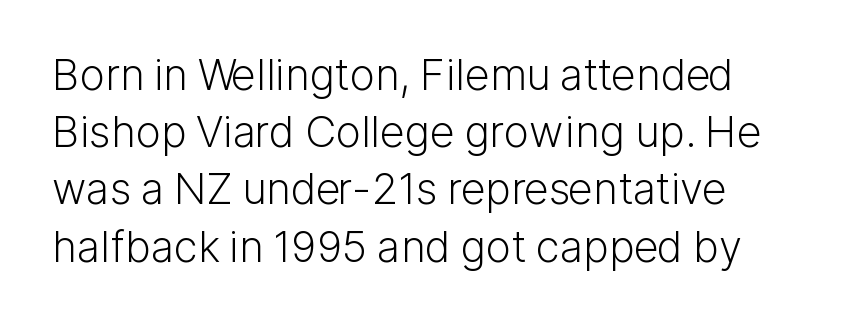
The image shows 43 px light sans-serif type, upright; set left-aligned, normal line spacing (1.33x), normal letter spacing, not underlined; low stroke contrast and a medium x-height.
